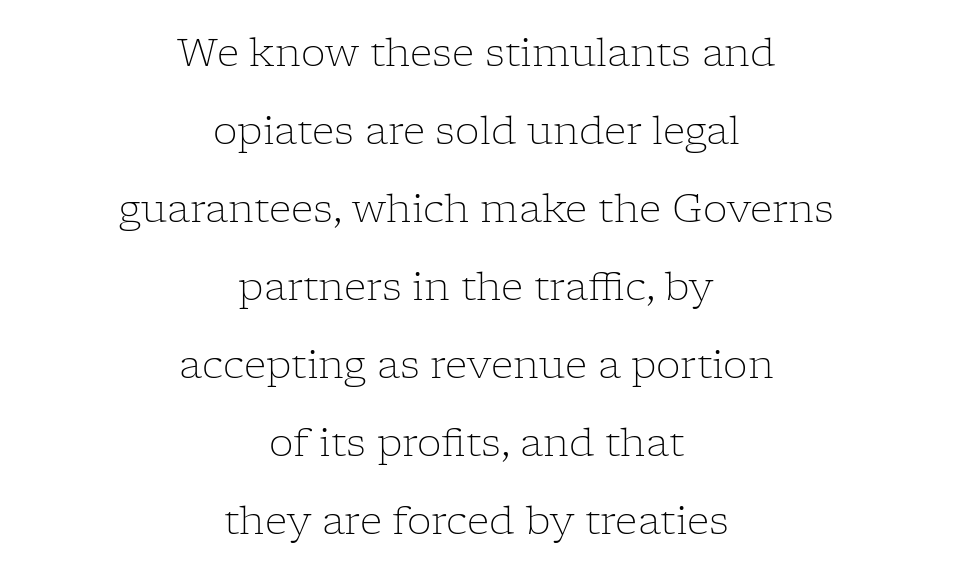
The string is rendered with underlining switched off. The letters stand upright; this is a roman face. The characters are drawn with everyday or finer stroke widths. Observe the serifs anchoring each vertical stroke in this sample. Here the glyphs are tracked normally, forming tight word shapes.
